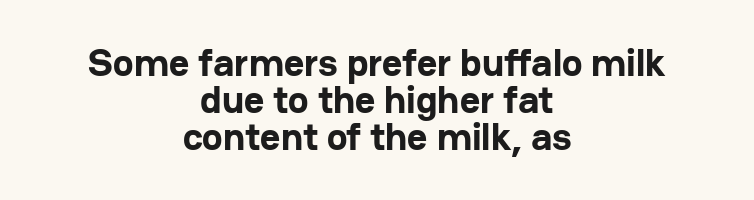
The image shows 39 px bold sans-serif type, upright; set centered, tight line spacing (0.95x), normal letter spacing, not underlined; low stroke contrast and a medium x-height.
